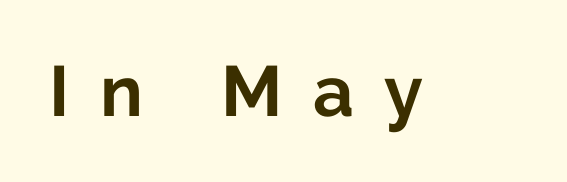
The image shows 71 px bold sans-serif type, upright; set unusually wide letter spacing (+0.43 em), not underlined; low stroke contrast and a medium x-height.
